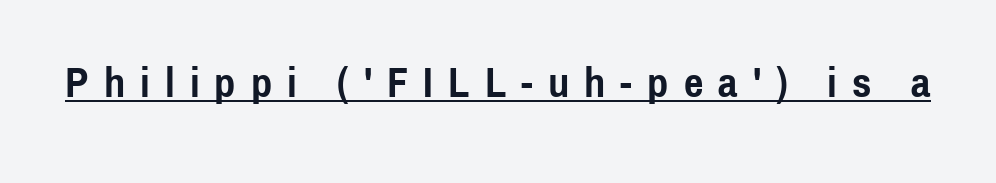
{"serif": "no", "italic": "no", "bold": "yes", "weight": "semibold", "width": "condensed", "x_height": "medium", "monospaced": "no", "underline": "yes", "letter_spacing": "wide", "letter_spacing_em": 0.35, "glyph_px": 43}
